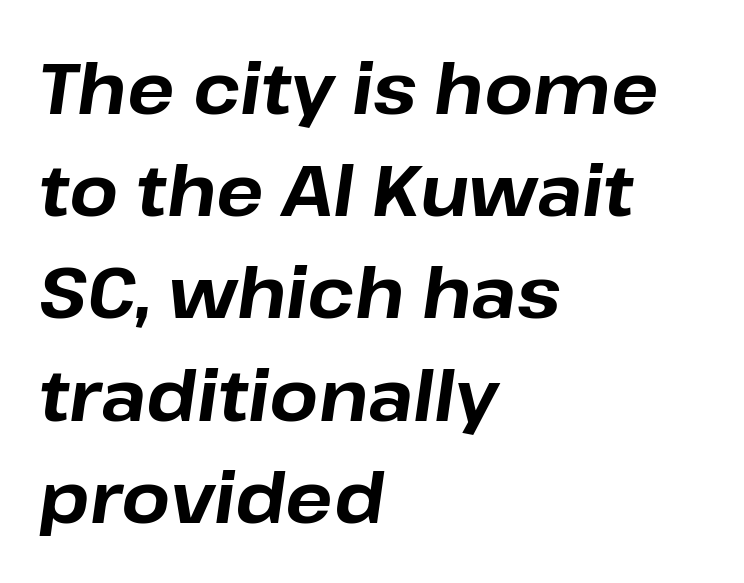
The image shows 70 px bold type, italic (leaning right); set left-aligned, normal line spacing (1.46x), normal letter spacing, not underlined; low stroke contrast and a medium x-height.
